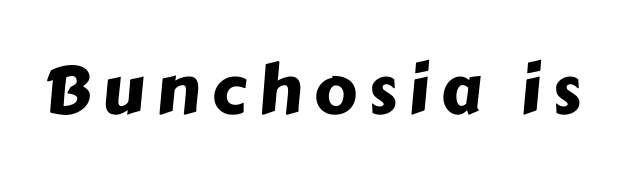
Q: Is the typeface a serif or a sans-serif typeface? A: Sans-serif.
Q: Is the text underlined? A: No.
Q: Width (condensed, normal, or wide)? A: Normal.
Q: Stroke contrast? A: Low.
Q: x-height? A: Medium.
Q: Monospaced? A: No.
